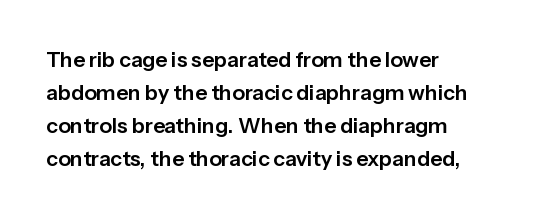
{"italic": "no", "underline": "no", "align": "left", "line_spacing": "normal", "line_spacing_ratio": 1.57, "letter_spacing": "normal", "letter_spacing_em": 0.0, "glyph_px": 21}
